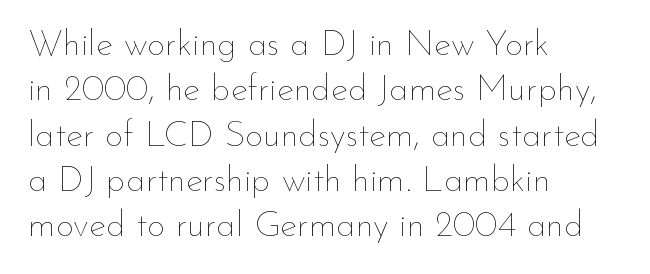
Q: Is the text bold? A: No.
Q: Is the text italic (slanted)? A: No, it is upright.
Q: Is the text underlined? A: No.
Q: How is the paragraph aligned? A: Left-aligned.
Q: Is the spacing between letters normal or unusually wide? A: Normal.
Q: Is the spacing between lines tight, normal or loose? A: Normal.
Q: Width (condensed, normal, or wide)? A: Normal.
Q: Stroke contrast? A: Low.
Q: x-height? A: Small.
Q: Monospaced? A: No.
